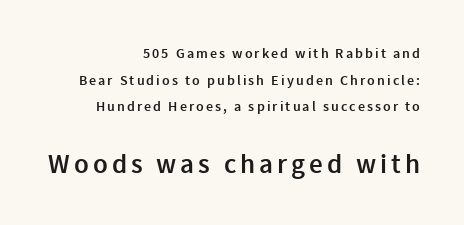
{"italic": "no", "bold": "semi", "underline": "no", "align": "right", "line_spacing": "loose", "line_spacing_ratio": 1.91, "larger_block": "second", "size_ratio": 1.93, "glyph_px": 27}
